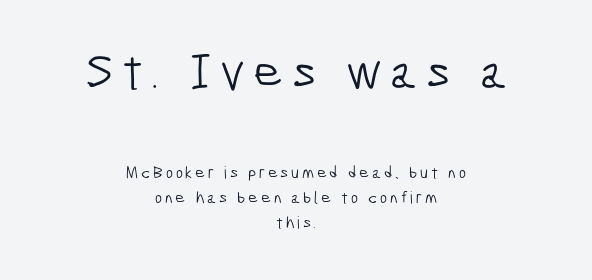
The image shows 51 px light, condensed sans-serif type; set centered, normal line spacing (1.49x), not underlined; the first (top) block is 3.0x larger; low stroke contrast and a medium x-height.
